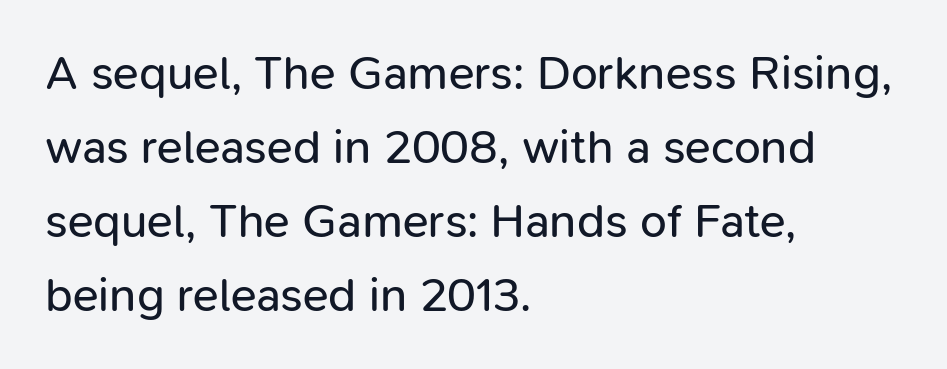
The image shows 48 px regular-weight sans-serif type, upright; set left-aligned, normal line spacing (1.54x), normal letter spacing, not underlined; low stroke contrast and a medium x-height.
